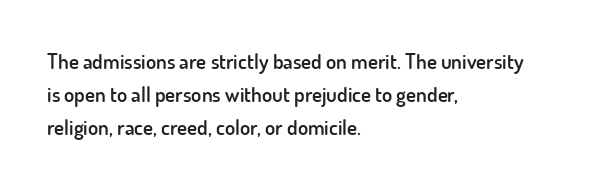
{"italic": "no", "bold": "semi", "underline": "no", "align": "left", "line_spacing": "normal", "line_spacing_ratio": 1.57, "letter_spacing": "normal", "letter_spacing_em": 0.0, "glyph_px": 21}
